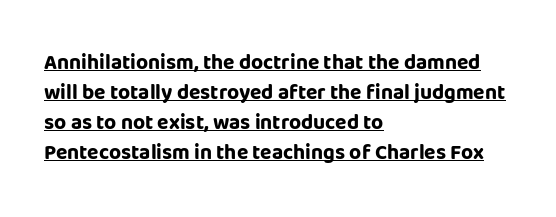
Does a line run under the words? Yes, clearly. Does the copy run flush right? No — it runs flush left. Strong, thick strokes mark this as bold type. Posture: upright roman. Observe the ordinary spacing: letters are neighbours, not strangers. Whoever set this chose a conventional vertical rhythm.
